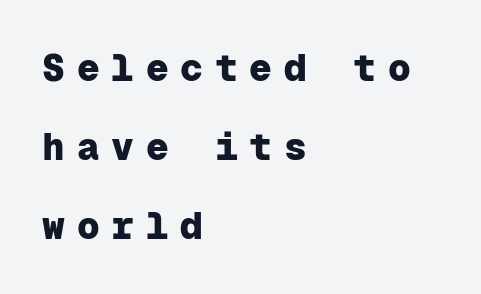
On the weight axis this lands at bold, roughly 700. Reading down the column, the eye jumps a long way to each next line. In CSS terms this would be text-align: left. Underlining? Definitely not there.
